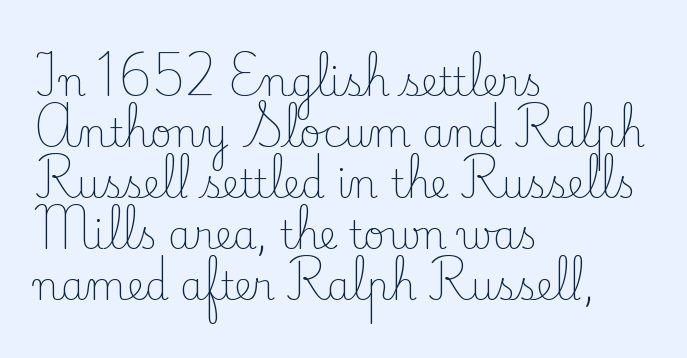
Q: Is the text bold? A: No.
Q: Is the text italic (slanted)? A: No, it is upright.
Q: Is the typeface a serif or a sans-serif typeface? A: Serif.
Q: Is the text underlined? A: No.
Q: How is the paragraph aligned? A: Left-aligned.
Q: Is the spacing between letters normal or unusually wide? A: Normal.
Q: Is the spacing between lines tight, normal or loose? A: Normal.
Q: Width (condensed, normal, or wide)? A: Normal.
Q: Stroke contrast? A: Low.
Q: x-height? A: Small.
Q: Monospaced? A: No.
